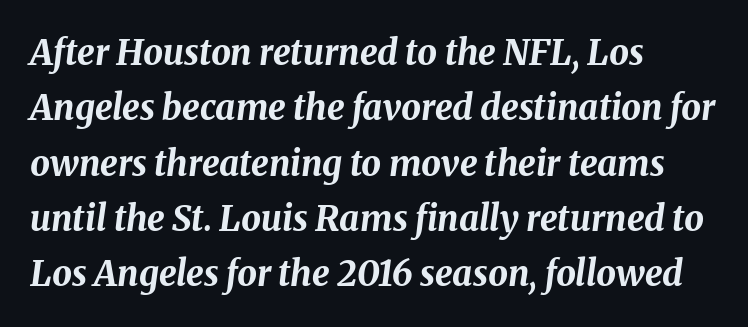
{"italic": "yes", "lean": "right", "slant_degrees": 8, "bold": "yes", "weight": "bold", "width": "normal", "stroke_contrast": "medium", "x_height": "medium", "monospaced": "no", "underline": "no", "align": "left", "line_spacing": "normal", "line_spacing_ratio": 1.58, "letter_spacing": "normal", "letter_spacing_em": 0.0, "glyph_px": 35}
